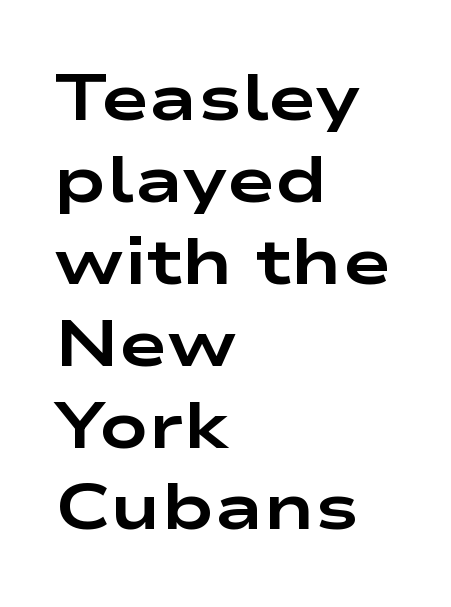
The passage shown stacks its lines at a standard gap. Does the weight exceed regular? Yes, all the way to bold. Note: no serifs on the glyphs. The letters stand straight up with perfectly vertical stems. Varying glyph widths throughout — classic text-font behaviour. The gap between lines stays unmarked.
